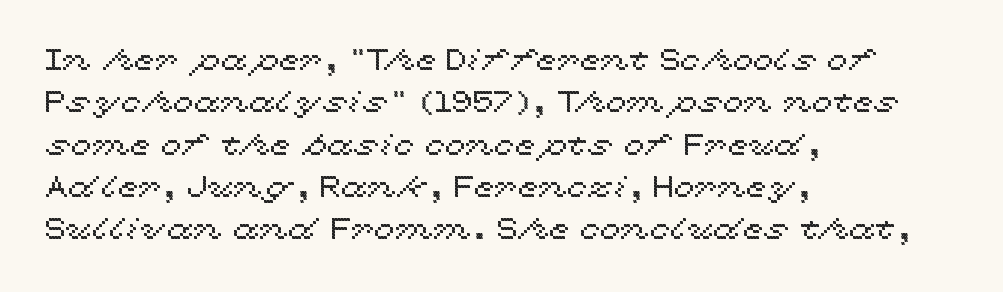
Q: Is the text italic (slanted)? A: Yes.
Q: Is the text underlined? A: No.
Q: How is the paragraph aligned? A: Left-aligned.
Q: Is the spacing between letters normal or unusually wide? A: Normal.
Q: Is the spacing between lines tight, normal or loose? A: Normal.
Q: Width (condensed, normal, or wide)? A: Wide.
Q: x-height? A: Medium.
Q: Monospaced? A: No.
